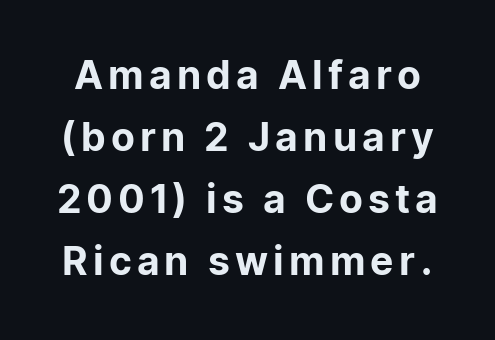
The image shows 39 px sans-serif type, upright; set normal line spacing (1.59x), not underlined; low stroke contrast and a medium x-height.
